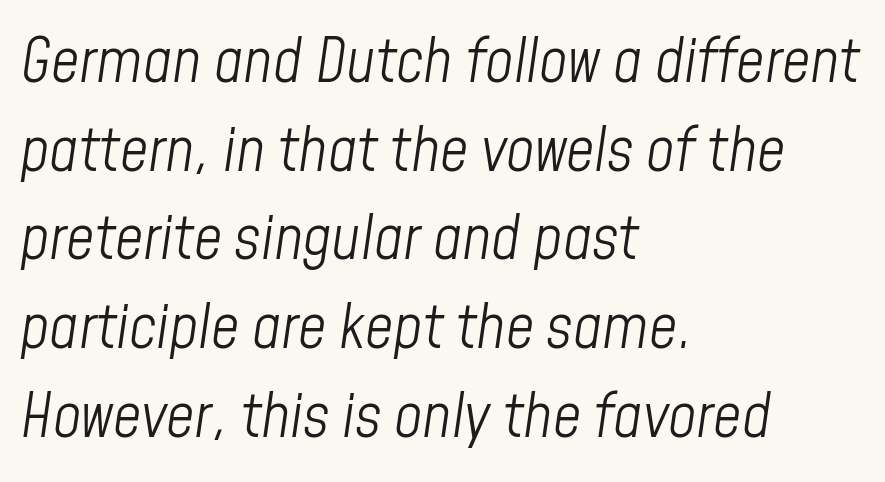
Q: Is the text bold? A: No.
Q: Is the text italic (slanted)? A: Yes, it leans right by about 8 degrees.
Q: Is the text underlined? A: No.
Q: How is the paragraph aligned? A: Left-aligned.
Q: Is the spacing between letters normal or unusually wide? A: Normal.
Q: Is the spacing between lines tight, normal or loose? A: Normal.
Q: Width (condensed, normal, or wide)? A: Condensed.
Q: Stroke contrast? A: Low.
Q: x-height? A: Medium.
Q: Monospaced? A: No.
